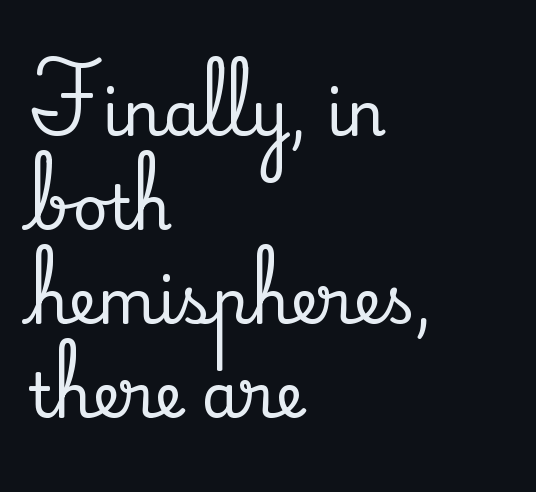
Q: Is the text italic (slanted)? A: No, it is upright.
Q: Is the typeface a serif or a sans-serif typeface? A: Serif.
Q: Is the text underlined? A: No.
Q: How is the paragraph aligned? A: Left-aligned.
Q: Is the spacing between letters normal or unusually wide? A: Normal.
Q: Is the spacing between lines tight, normal or loose? A: Normal.
Q: Width (condensed, normal, or wide)? A: Normal.
Q: Stroke contrast? A: Medium.
Q: x-height? A: Small.
Q: Monospaced? A: No.
